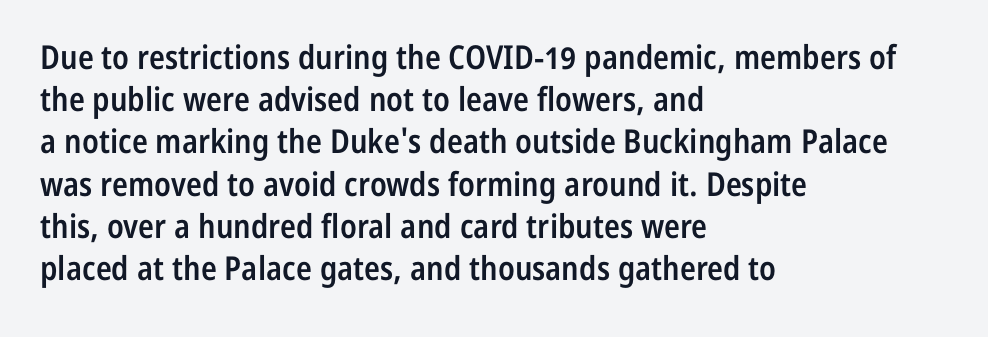
Students, observe: this is what conventionally led text looks like. The string is rendered with underlining switched off. Varying glyph widths throughout — classic text-font behaviour. The rag falls on the right side of this text block.
